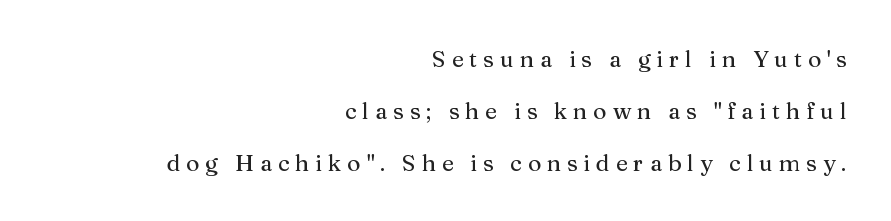
Q: Is the text italic (slanted)? A: No, it is upright.
Q: Is the text underlined? A: No.
Q: How is the paragraph aligned? A: Right-aligned.
Q: Is the spacing between letters normal or unusually wide? A: Unusually wide.
Q: Is the spacing between lines tight, normal or loose? A: Loose.
